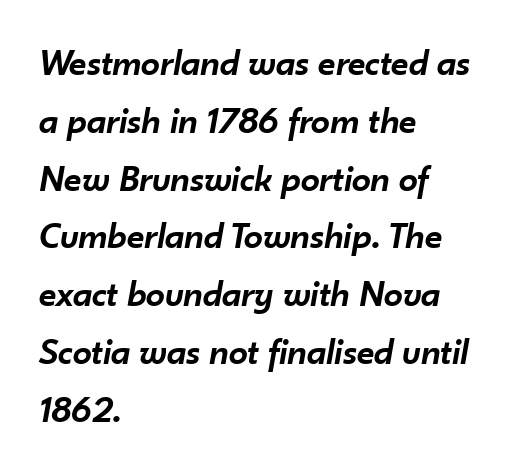
The image shows 38 px semibold type, italic (leaning right); set left-aligned, normal line spacing (1.52x), normal letter spacing, not underlined; low stroke contrast and a small x-height.
